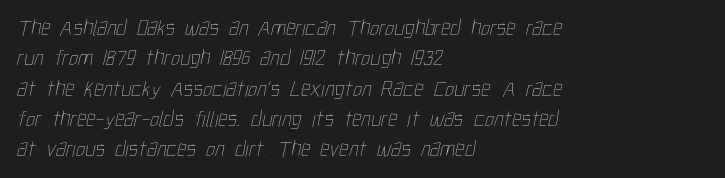
Honestly, the letter spacing is just normal — you wouldn't notice it. Each line starts at the same left margin while the right side varies. Interline gaps are of average width in this sample. Stroke thickness stays within the range of a standard reading face or lighter. Decoration check: the copy has no underline.
